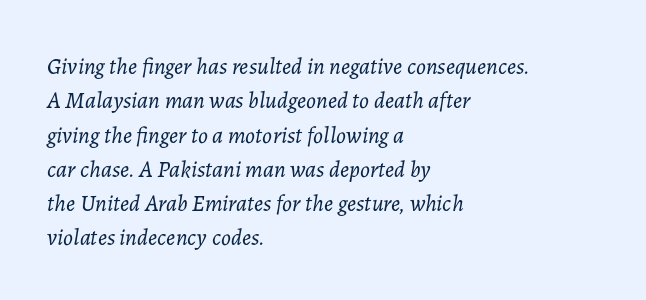
The designer left line spacing at the default. Does the copy run flush right? No — it runs flush left. The type is set solid horizontally, with unmodified tracking. Stroke thickness stays within the range of a standard reading face or lighter. You can tell it's italic because the verticals aren't actually vertical.
